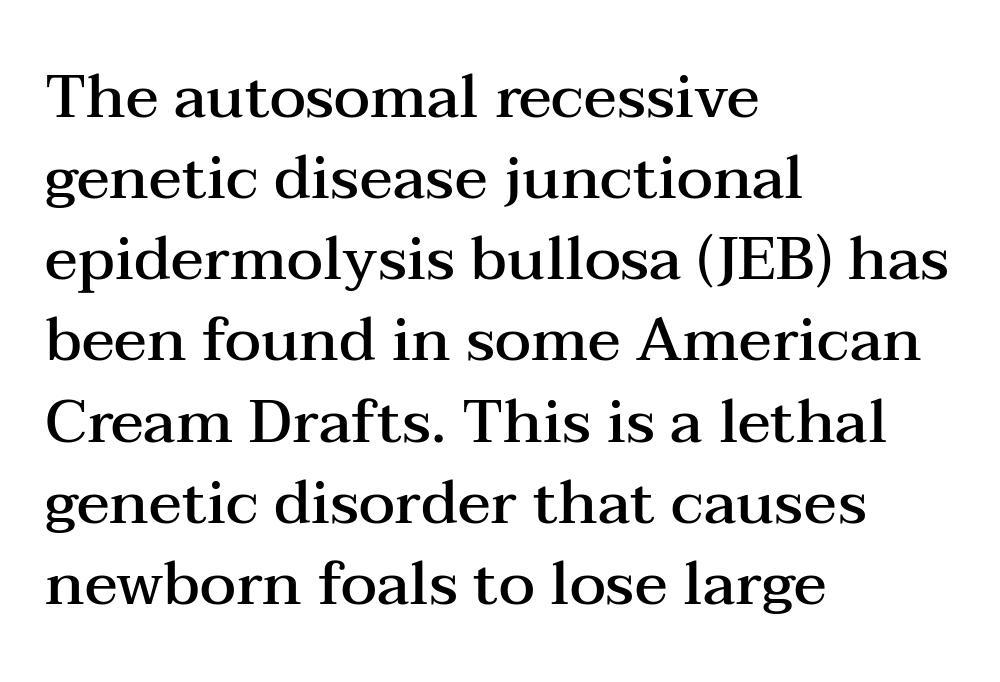
The image shows 61 px semibold, wide serif type, upright; set left-aligned, normal line spacing (1.33x), normal letter spacing, not underlined; medium stroke contrast and a medium x-height.
